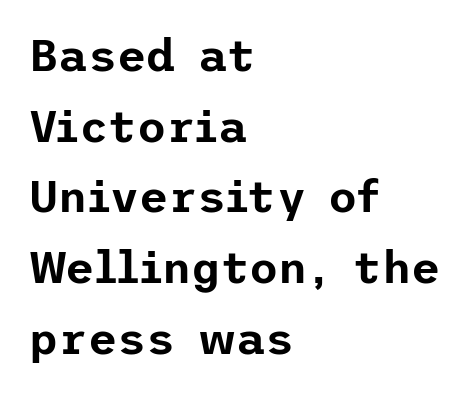
{"serif": "no", "italic": "no", "width": "normal", "stroke_contrast": "low", "x_height": "medium", "underline": "no", "align": "left", "line_spacing": "normal", "line_spacing_ratio": 1.57, "letter_spacing": "normal", "letter_spacing_em": 0.0, "glyph_px": 45}
